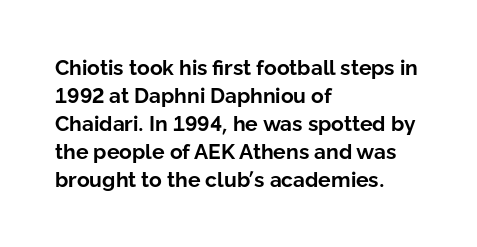
Style check: upright. Reading down the block, your eye returns to a fixed left position each line. This rendering leaves character spacing at its baseline value. Check under the words: just untouched page.
